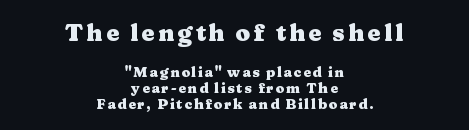
Character size in the leading block exceeds that of the trailing block. Emphasis by weight is at full strength: bold. Notice how the stems are strictly vertical — no italics here. Line spacing here is tight. The rendering positions every line midway between the sides. The passage shown is not underscored anywhere.
